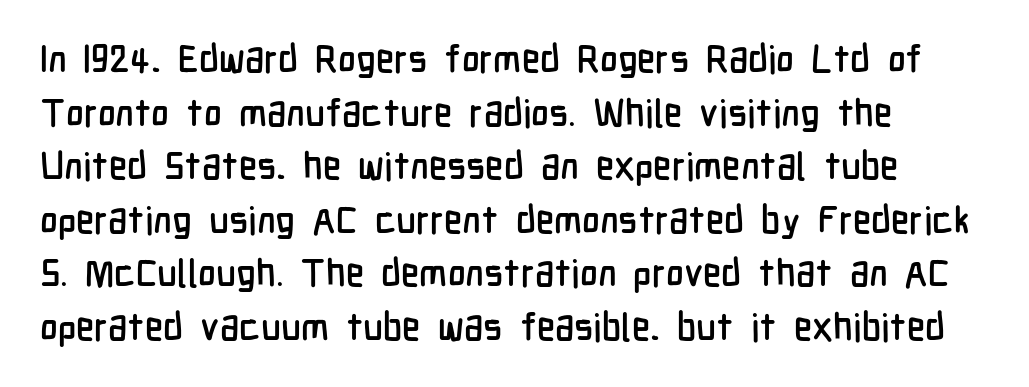
The image shows 38 px condensed sans-serif type, upright; set left-aligned, normal line spacing (1.41x), normal letter spacing, not underlined; low stroke contrast and a medium x-height.
